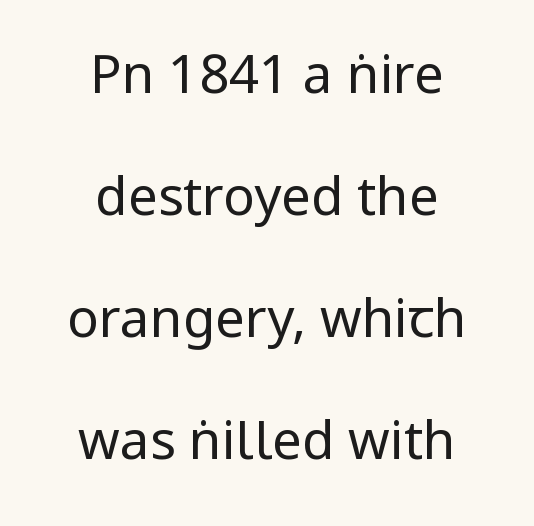
The image shows 53 px regular-weight, condensed sans-serif type, upright; set centered, loose line spacing (2.3x), normal letter spacing, not underlined; low stroke contrast and a large x-height.
